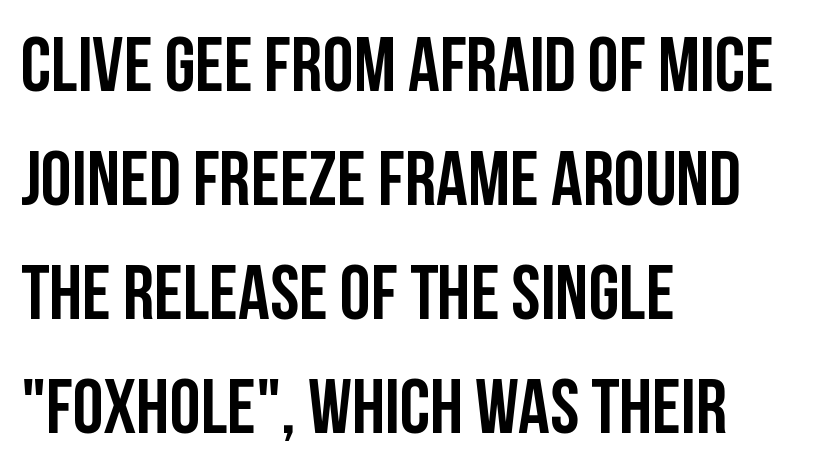
The image shows 78 px condensed sans-serif type, upright; set left-aligned, normal line spacing (1.46x), normal letter spacing, not underlined; low stroke contrast and a large x-height.
